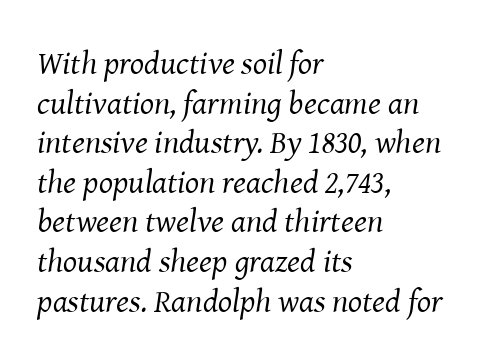
The letterforms sit shoulder to shoulder at normal distance. It's the slanting kind of type. Glance below the letters and you will spot only blank space. Weight: regular or lighter. This sample is left-justified, so line endings fall wherever the words run out. Type style note: has serifs.
